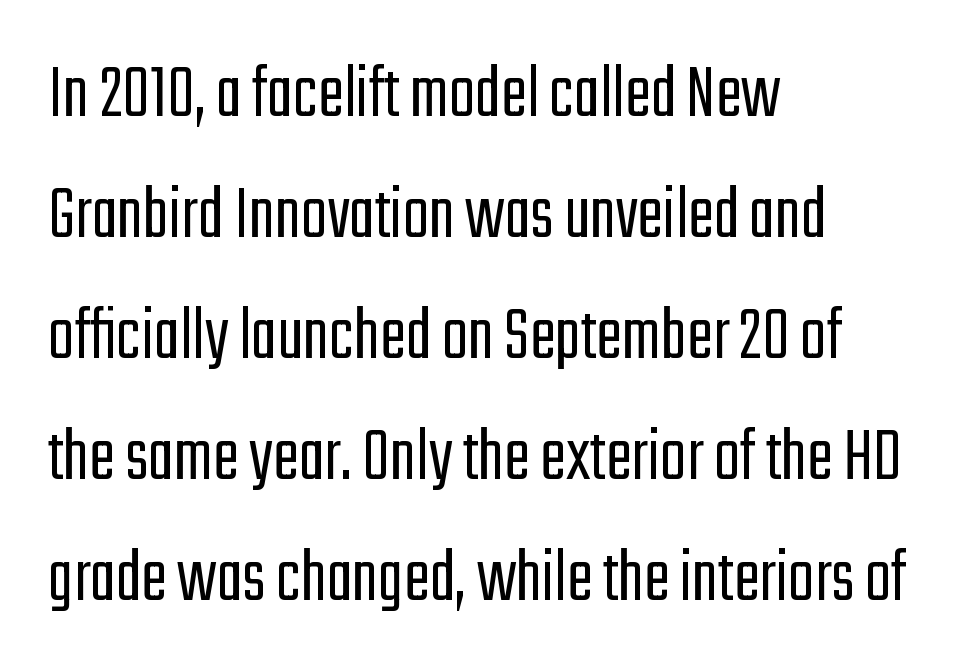
Style check: upright. Do the characters align in a grid? No, the font is proportional. Heaviness? Minimal to ordinary, like unemphasized prose. A normal amount of white space separates one row of letters from the next. No extra tracking has been applied to these lines. Bare-footed words on every line.
